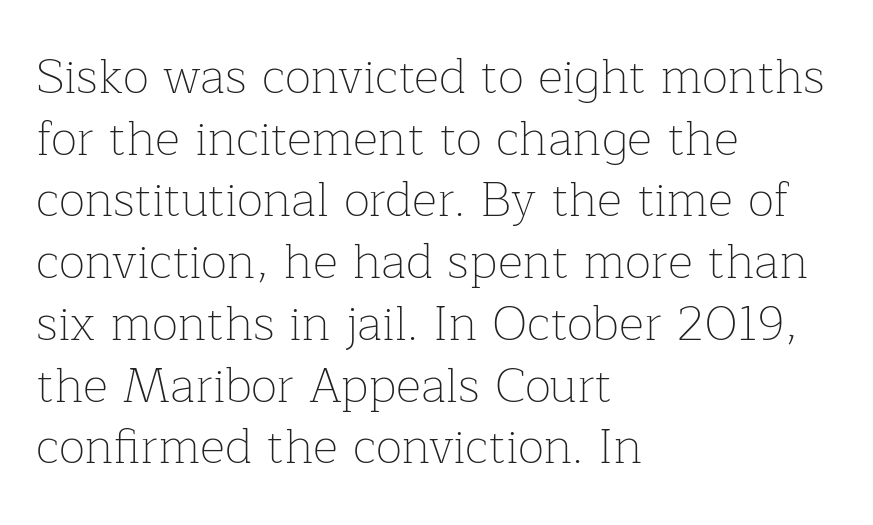
{"serif": "yes", "italic": "no", "bold": "no", "weight": "thin", "width": "normal", "stroke_contrast": "low", "x_height": "medium", "monospaced": "no", "underline": "no", "align": "left", "line_spacing": "normal", "line_spacing_ratio": 1.26, "letter_spacing": "normal", "letter_spacing_em": 0.0, "glyph_px": 49}
